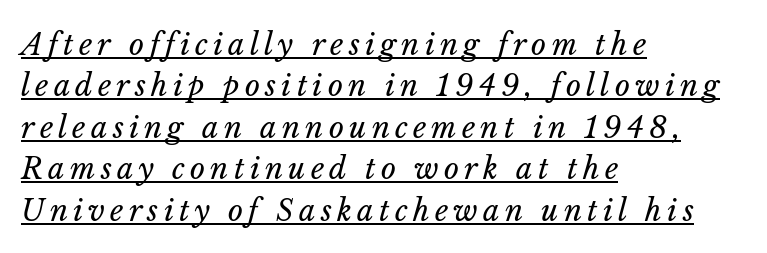
What's the leading like? Ordinary, nothing unusual. The specimen reads as italic at a glance. The typeface has the unassuming heft of standard copy or less. Each letter keeps its own natural width here, so spacing adapts to shape.
